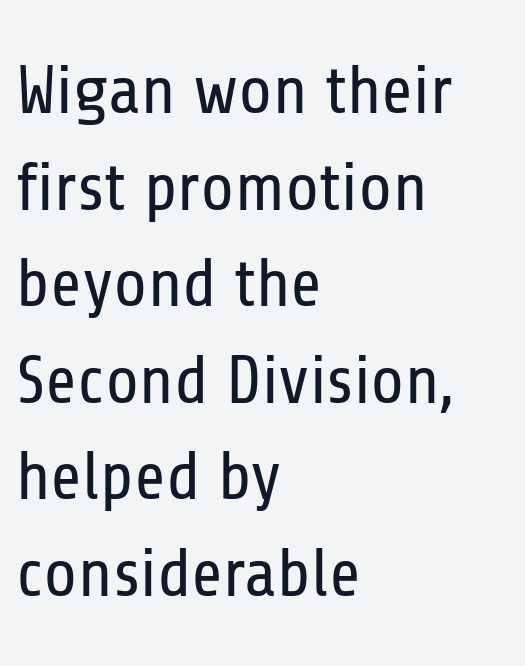
Q: Is the text bold? A: No.
Q: Is the text italic (slanted)? A: No, it is upright.
Q: Is the typeface a serif or a sans-serif typeface? A: Sans-serif.
Q: Is the text underlined? A: No.
Q: How is the paragraph aligned? A: Left-aligned.
Q: Is the spacing between letters normal or unusually wide? A: Normal.
Q: Is the spacing between lines tight, normal or loose? A: Normal.
Q: Width (condensed, normal, or wide)? A: Condensed.
Q: Stroke contrast? A: Low.
Q: x-height? A: Medium.
Q: Monospaced? A: No.
